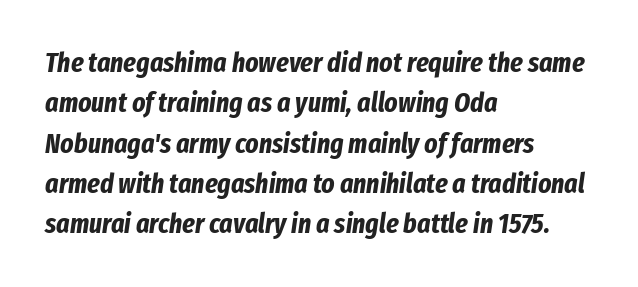
{"italic": "yes", "lean": "right", "slant_degrees": 8, "bold": "yes", "weight": "bold", "width": "condensed", "stroke_contrast": "low", "x_height": "medium", "monospaced": "no", "underline": "no", "align": "left", "line_spacing": "normal", "line_spacing_ratio": 1.44, "letter_spacing": "normal", "letter_spacing_em": 0.0, "glyph_px": 28}
